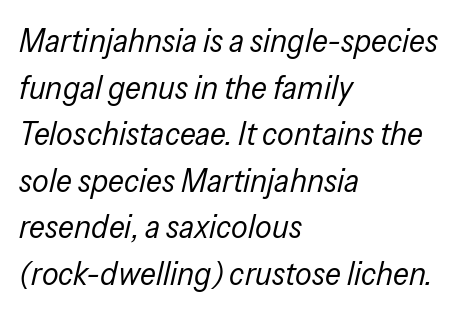
Q: Is the text bold? A: No.
Q: Is the text italic (slanted)? A: Yes, it leans right by about 13 degrees.
Q: Is the text underlined? A: No.
Q: How is the paragraph aligned? A: Left-aligned.
Q: Is the spacing between letters normal or unusually wide? A: Normal.
Q: Is the spacing between lines tight, normal or loose? A: Normal.
Q: Width (condensed, normal, or wide)? A: Condensed.
Q: Stroke contrast? A: Low.
Q: x-height? A: Medium.
Q: Monospaced? A: No.
